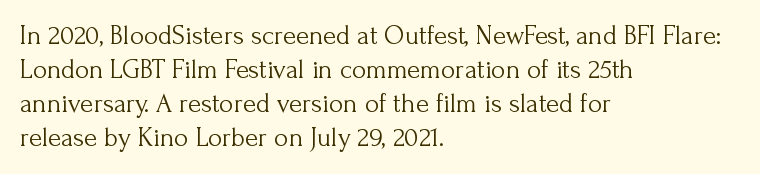
The image shows 27 px text type, upright; set left-aligned, normal line spacing (1.26x), normal letter spacing, not underlined.
